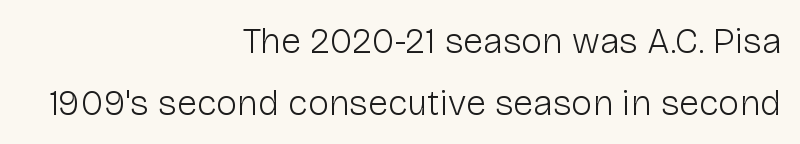
Q: Is the text bold? A: No.
Q: Is the text italic (slanted)? A: No, it is upright.
Q: Is the typeface a serif or a sans-serif typeface? A: Sans-serif.
Q: Is the text underlined? A: No.
Q: How is the paragraph aligned? A: Right-aligned.
Q: Is the spacing between letters normal or unusually wide? A: Normal.
Q: Width (condensed, normal, or wide)? A: Normal.
Q: Stroke contrast? A: Low.
Q: x-height? A: Medium.
Q: Monospaced? A: No.
